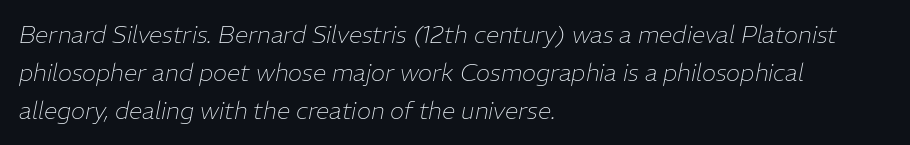
The image shows 24 px text type, italic (leaning right); set left-aligned, normal line spacing (1.58x), normal letter spacing, not underlined.
